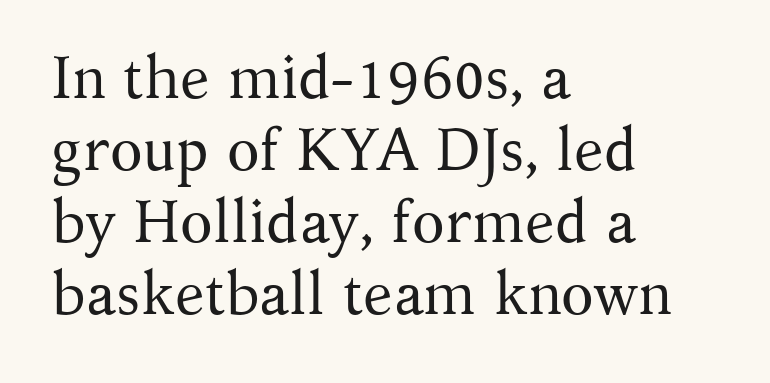
Q: Is the text bold? A: No.
Q: Is the text italic (slanted)? A: No, it is upright.
Q: Is the typeface a serif or a sans-serif typeface? A: Serif.
Q: Is the text underlined? A: No.
Q: How is the paragraph aligned? A: Left-aligned.
Q: Is the spacing between letters normal or unusually wide? A: Normal.
Q: Width (condensed, normal, or wide)? A: Normal.
Q: Stroke contrast? A: Medium.
Q: x-height? A: Medium.
Q: Monospaced? A: No.
